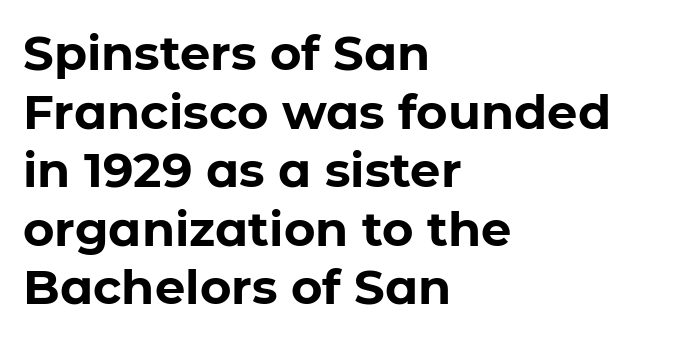
Q: Is the text bold? A: Yes.
Q: Is the text italic (slanted)? A: No, it is upright.
Q: Is the typeface a serif or a sans-serif typeface? A: Sans-serif.
Q: Is the text underlined? A: No.
Q: How is the paragraph aligned? A: Left-aligned.
Q: Is the spacing between letters normal or unusually wide? A: Normal.
Q: Width (condensed, normal, or wide)? A: Normal.
Q: Stroke contrast? A: Low.
Q: x-height? A: Medium.
Q: Monospaced? A: No.
